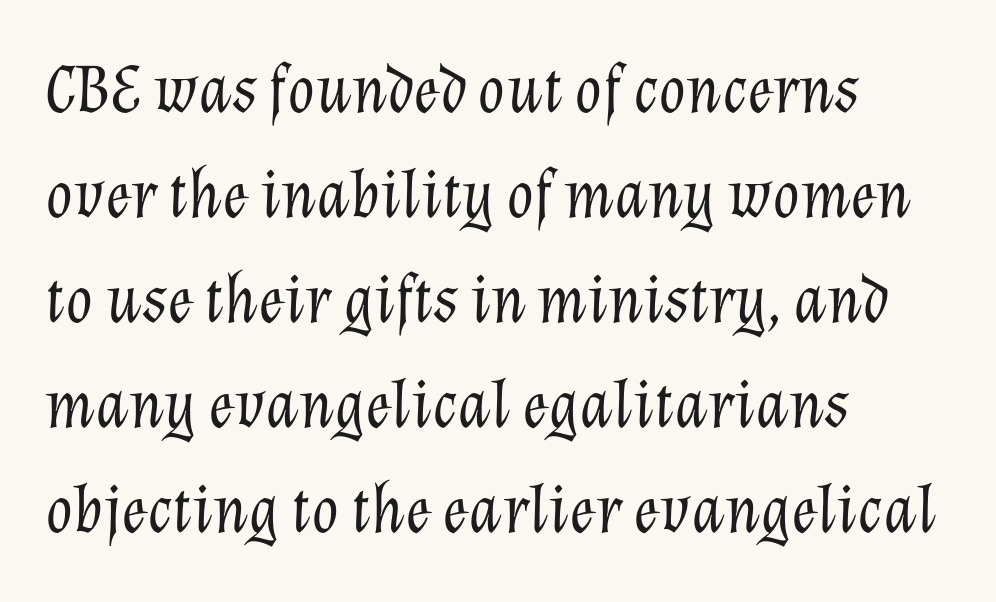
Q: Is the text bold? A: No.
Q: Is the text italic (slanted)? A: Yes, it leans right by about 12 degrees.
Q: Is the text underlined? A: No.
Q: How is the paragraph aligned? A: Left-aligned.
Q: Is the spacing between letters normal or unusually wide? A: Normal.
Q: Is the spacing between lines tight, normal or loose? A: Normal.
Q: Width (condensed, normal, or wide)? A: Normal.
Q: Stroke contrast? A: Low.
Q: x-height? A: Medium.
Q: Monospaced? A: No.
